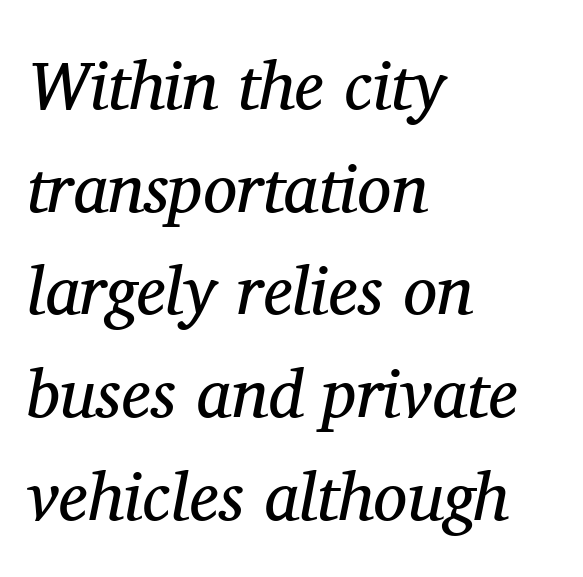
{"serif": "yes", "italic": "yes", "lean": "right", "slant_degrees": 11, "bold": "no", "weight": "regular", "width": "normal", "stroke_contrast": "medium", "x_height": "medium", "monospaced": "no", "underline": "no", "align": "left", "line_spacing": "normal", "line_spacing_ratio": 1.51, "letter_spacing": "normal", "letter_spacing_em": 0.0, "glyph_px": 68}
